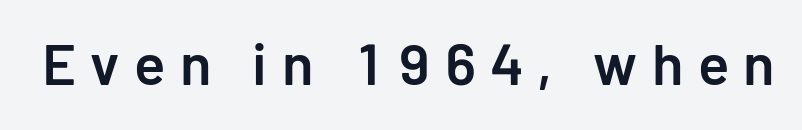
{"serif": "no", "italic": "no", "bold": "semi", "weight": "semibold", "width": "normal", "stroke_contrast": "low", "x_height": "medium", "monospaced": "no", "underline": "no", "letter_spacing": "wide", "letter_spacing_em": 0.25, "glyph_px": 58}
